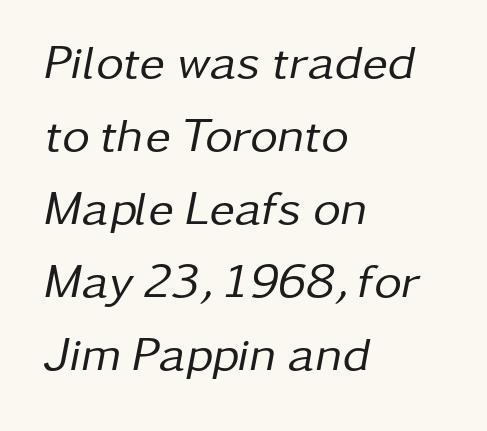
The image shows 48 px regular-weight type, italic (leaning right); set left-aligned, normal line spacing (1.52x), normal letter spacing, not underlined; low stroke contrast and a medium x-height.
